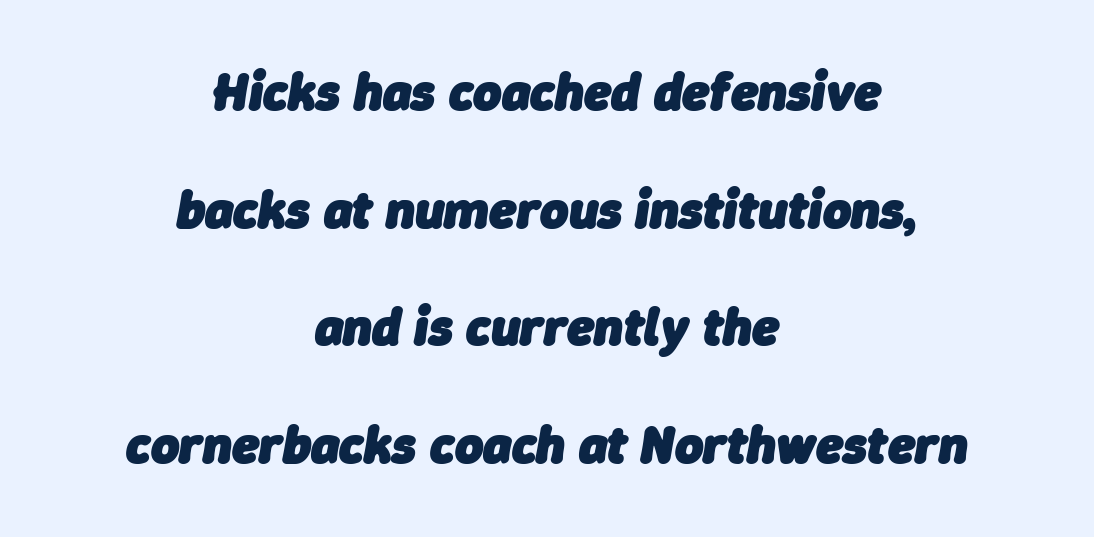
Glance below the letters and you will spot only blank space. The characters look thick and weighty, a clear bold. Line spacing here is loose. The letters advance in unequal steps, a hallmark of proportional type. Tall strokes in this sample are angled rather than plumb. Inter-character spacing is left at the font's built-in metrics.
